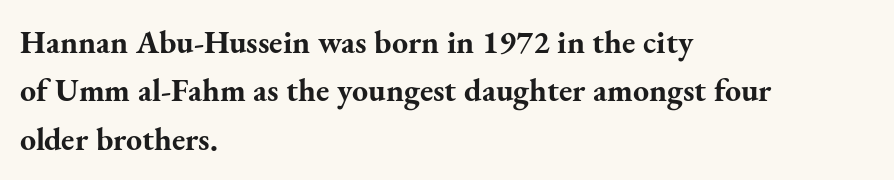
Beneath every word, the page is bare. The rendering uses natural spacing where letterforms have individual widths. The glyphs have the mass of a bold cut. If you measured baseline to baseline, you'd find a middling distance.
